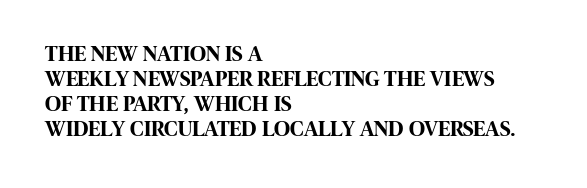
The vertical gap from one line to the next is small. A classic flush-left, rag-right setting is used for this passage. Plain, unruled lines of type. The gaps between neighbouring characters are ordinary and unremarkable. This sample uses an upright cut, with every glyph sitting square on the baseline. The passage shown is emphatically bold.
